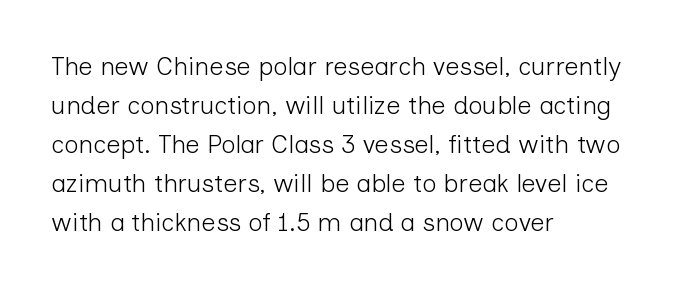
The image shows 25 px text type, upright; set left-aligned, normal line spacing (1.56x), normal letter spacing, not underlined.
